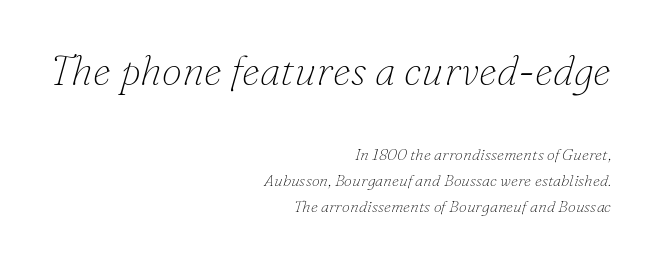
{"serif": "yes", "italic": "yes", "lean": "right", "slant_degrees": 16, "bold": "no", "weight": "thin", "width": "normal", "stroke_contrast": "low", "x_height": "small", "monospaced": "no", "underline": "no", "align": "right", "line_spacing": "normal", "line_spacing_ratio": 1.63, "letter_spacing": "normal", "letter_spacing_em": 0.0, "larger_block": "first", "size_ratio": 2.56, "glyph_px": 41}
